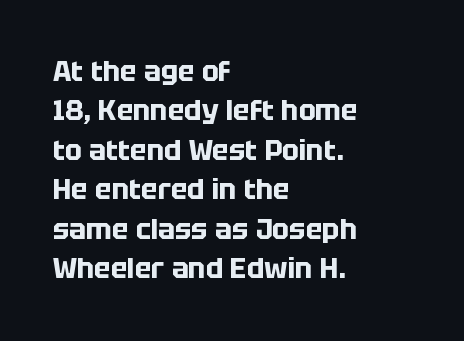
Q: Is the text bold? A: Yes.
Q: Is the text italic (slanted)? A: No, it is upright.
Q: Is the typeface a serif or a sans-serif typeface? A: Sans-serif.
Q: Is the text underlined? A: No.
Q: How is the paragraph aligned? A: Left-aligned.
Q: Is the spacing between letters normal or unusually wide? A: Normal.
Q: Is the spacing between lines tight, normal or loose? A: Normal.
Q: Width (condensed, normal, or wide)? A: Normal.
Q: Stroke contrast? A: Low.
Q: x-height? A: Large.
Q: Monospaced? A: No.
